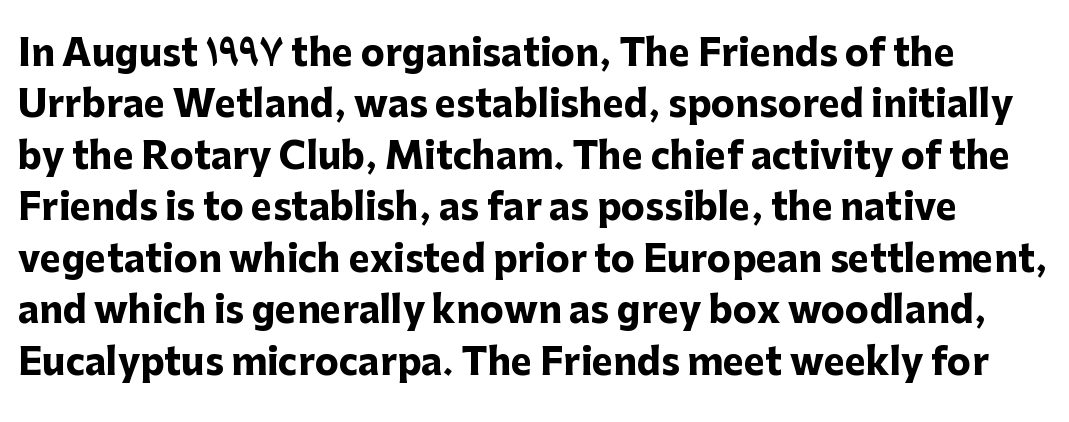
Q: Is the text bold? A: Yes.
Q: Is the text italic (slanted)? A: No, it is upright.
Q: Is the typeface a serif or a sans-serif typeface? A: Sans-serif.
Q: Is the text underlined? A: No.
Q: Is the spacing between letters normal or unusually wide? A: Normal.
Q: Is the spacing between lines tight, normal or loose? A: Normal.
Q: Width (condensed, normal, or wide)? A: Normal.
Q: Stroke contrast? A: Low.
Q: x-height? A: Medium.
Q: Monospaced? A: No.
